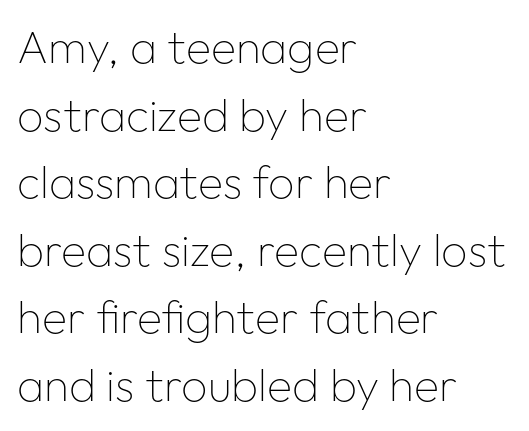
Q: Is the text bold? A: No.
Q: Is the text italic (slanted)? A: No, it is upright.
Q: Is the typeface a serif or a sans-serif typeface? A: Sans-serif.
Q: Is the text underlined? A: No.
Q: How is the paragraph aligned? A: Left-aligned.
Q: Is the spacing between letters normal or unusually wide? A: Normal.
Q: Is the spacing between lines tight, normal or loose? A: Normal.
Q: Width (condensed, normal, or wide)? A: Normal.
Q: Stroke contrast? A: Low.
Q: x-height? A: Medium.
Q: Monospaced? A: No.
